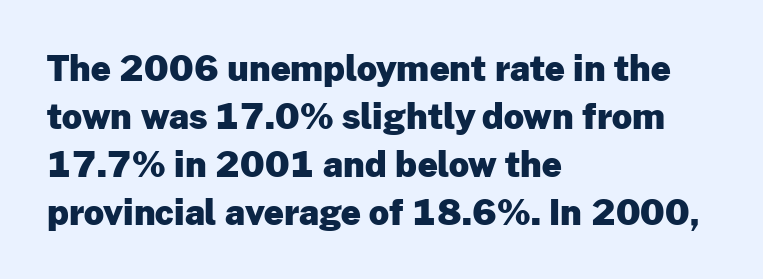
{"serif": "no", "italic": "no", "bold": "yes", "weight": "heavy", "width": "normal", "stroke_contrast": "low", "x_height": "medium", "monospaced": "no", "underline": "no", "align": "left", "line_spacing": "normal", "line_spacing_ratio": 1.37, "letter_spacing": "normal", "letter_spacing_em": 0.0, "glyph_px": 35}
